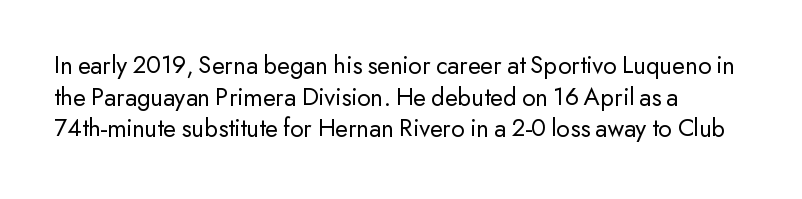
The image shows 26 px text type, upright; set left-aligned, line spacing 1.22x, normal letter spacing, not underlined.
